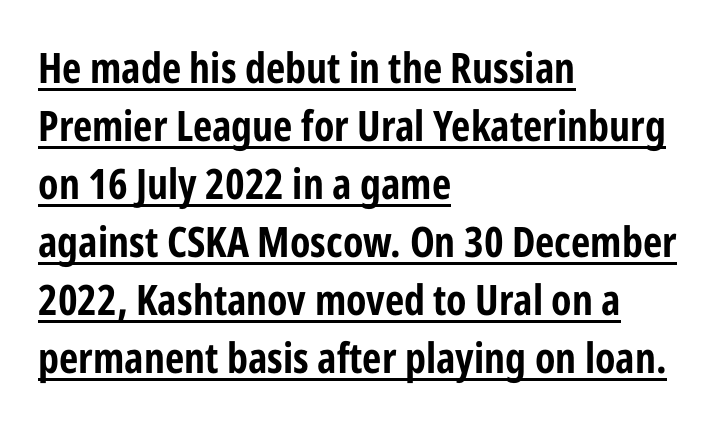
{"serif": "no", "italic": "no", "bold": "yes", "weight": "bold", "width": "condensed", "stroke_contrast": "low", "x_height": "medium", "monospaced": "no", "underline": "yes", "align": "left", "line_spacing": "normal", "line_spacing_ratio": 1.38, "letter_spacing": "normal", "letter_spacing_em": 0.0, "glyph_px": 42}
